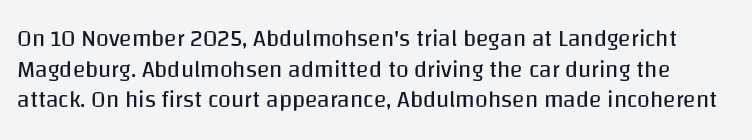
Rule under the text: the space is simply empty. A normal amount of white space separates one row of letters from the next. Stroke thickness stays within the range of a standard reading face or lighter. Characters remain perfectly vertical along every line. Short note: letters normally spaced.
